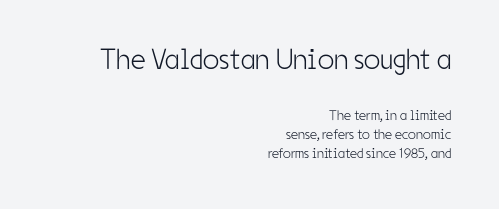
{"serif": "no", "italic": "no", "bold": "no", "weight": "light", "width": "condensed", "stroke_contrast": "low", "x_height": "medium", "monospaced": "no", "underline": "no", "align": "right", "line_spacing": "normal", "line_spacing_ratio": 1.34, "letter_spacing": "normal", "letter_spacing_em": 0.0, "larger_block": "first", "size_ratio": 2.07, "glyph_px": 29}
